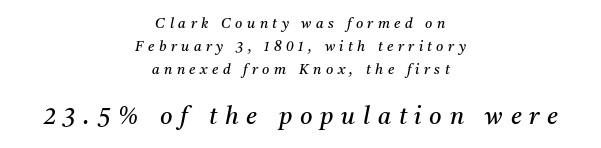
{"italic": "yes", "lean": "right", "slant_degrees": 11, "bold": "no", "underline": "no", "align": "center", "line_spacing": "normal", "line_spacing_ratio": 1.64, "letter_spacing": "wide", "letter_spacing_em": 0.32, "larger_block": "second", "size_ratio": 1.71, "glyph_px": 24}
